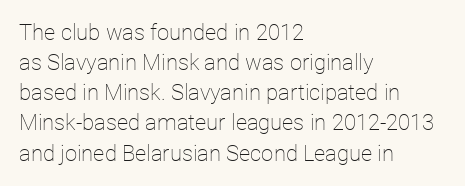
The letterforms sit shoulder to shoulder at normal distance. The space directly below the letters is spotless. Counters stay open thanks to moderate or lighter strokes. The vertical gap from one line to the next is medium. Ascenders rise straight up at ninety degrees. The ragged edge is on the right, which tells us the setting is flush left.
